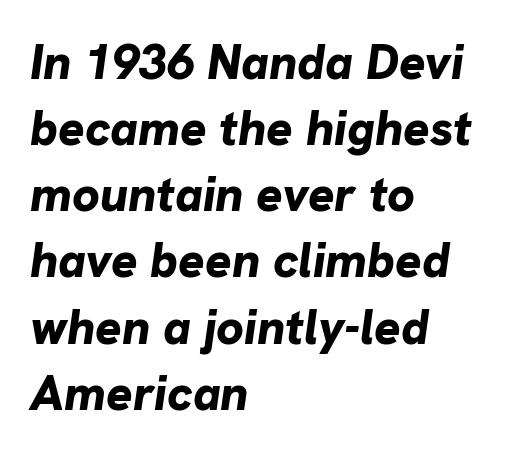
Q: Is the text bold? A: Yes.
Q: Is the text italic (slanted)? A: Yes, it leans right by about 8 degrees.
Q: Is the text underlined? A: No.
Q: How is the paragraph aligned? A: Left-aligned.
Q: Is the spacing between letters normal or unusually wide? A: Normal.
Q: Is the spacing between lines tight, normal or loose? A: Normal.
Q: Width (condensed, normal, or wide)? A: Normal.
Q: Stroke contrast? A: Low.
Q: x-height? A: Medium.
Q: Monospaced? A: No.
